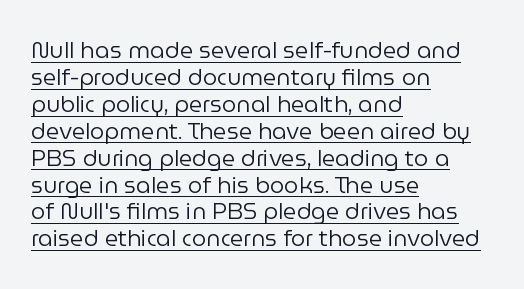
A student would call this left alignment; a typographer would say flush left, rag right. Does extra space separate the letters? No, they use regular spacing. Is the type heavy? It reads as light-to-regular instead. It's the straight-up-and-down kind of type. Each line of the rendering has a horizontal stroke beneath the glyphs.
